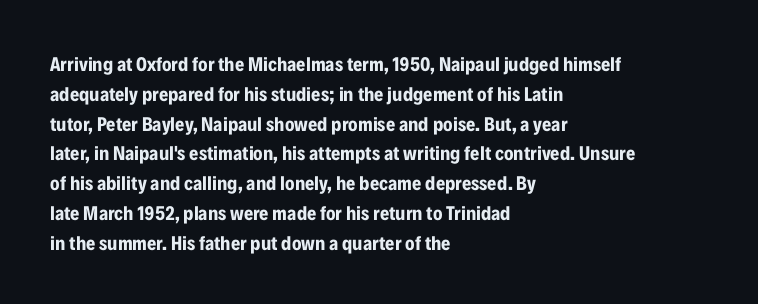
Q: Is the text bold? A: Yes.
Q: Is the text italic (slanted)? A: No, it is upright.
Q: Is the text underlined? A: No.
Q: How is the paragraph aligned? A: Left-aligned.
Q: Is the spacing between letters normal or unusually wide? A: Normal.
Q: Is the spacing between lines tight, normal or loose? A: Normal.
